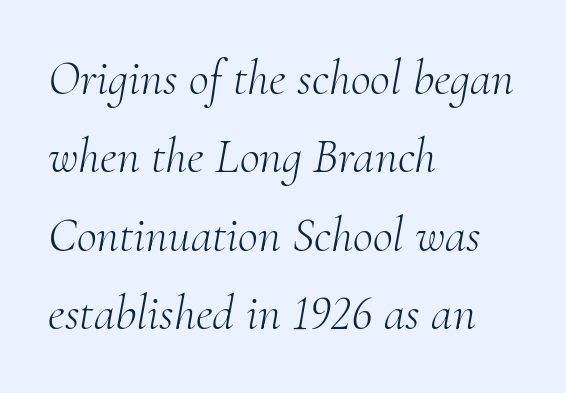
The image shows 49 px light serif type, italic (leaning right); set left-aligned, normal line spacing (1.6x), normal letter spacing, not underlined; medium stroke contrast and a small x-height.
